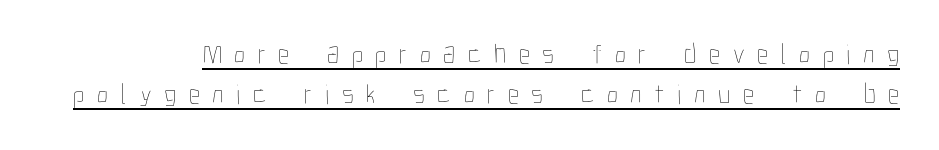
The image shows 28 px thin, condensed type, upright; set normal line spacing (1.43x), unusually wide letter spacing (+0.45 em), underlined; low stroke contrast and a medium x-height.
